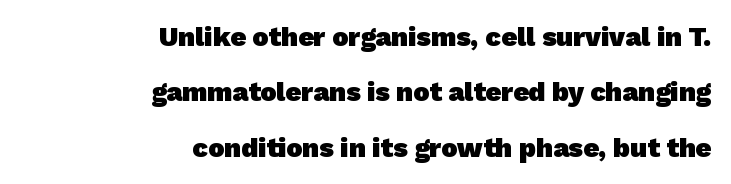
The characters look thick and weighty, a clear bold. Rows of type keep a wide berth in the vertical direction. The passage is arranged like a letterhead date or caption credit — flush right. The glyphs are unaccompanied by any horizontal stroke below them. The horizontal fit of the characters is conventional and even.
